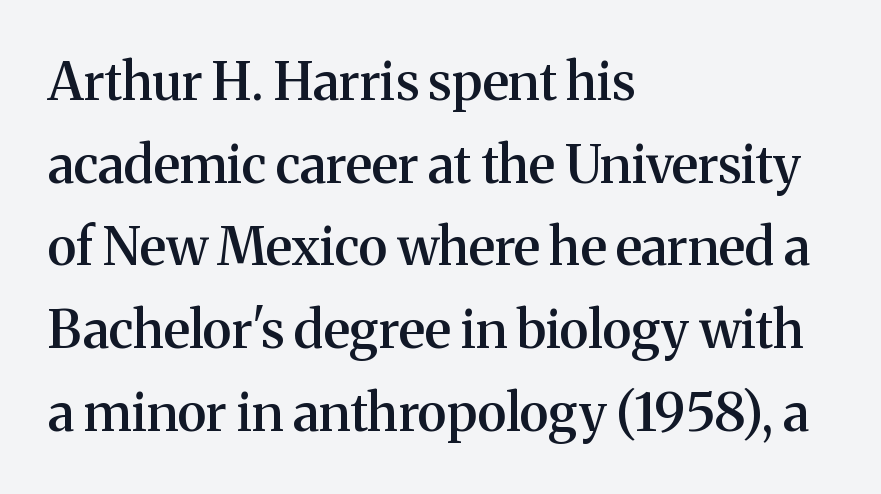
Q: Is the text bold? A: Semi-bold.
Q: Is the text italic (slanted)? A: No, it is upright.
Q: Is the typeface a serif or a sans-serif typeface? A: Serif.
Q: Is the text underlined? A: No.
Q: How is the paragraph aligned? A: Left-aligned.
Q: Is the spacing between letters normal or unusually wide? A: Normal.
Q: Is the spacing between lines tight, normal or loose? A: Normal.
Q: Width (condensed, normal, or wide)? A: Normal.
Q: Stroke contrast? A: Medium.
Q: x-height? A: Medium.
Q: Monospaced? A: No.
